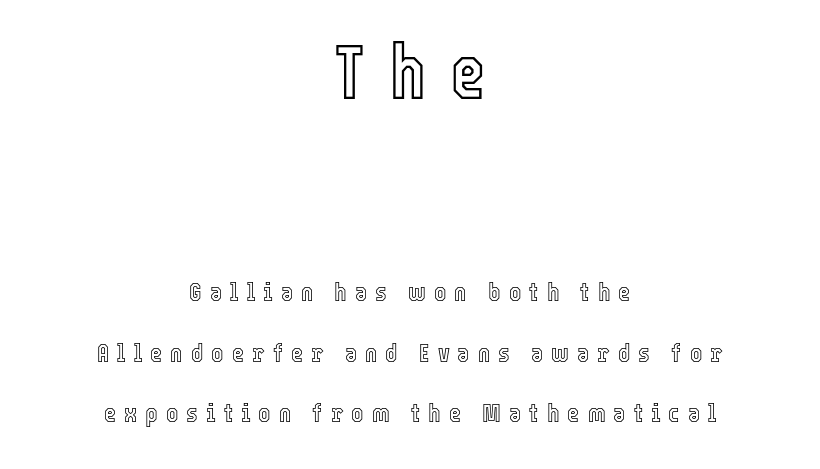
The image shows 77 px condensed type, upright; set centered, loose line spacing (2.32x), unusually wide letter spacing (+0.31 em), not underlined; the first (top) block is 2.96x larger; a medium x-height.
